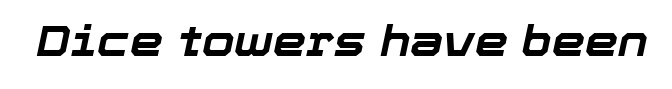
The image shows 42 px bold type, italic (leaning right); set normal letter spacing, not underlined; low stroke contrast and a medium x-height.
